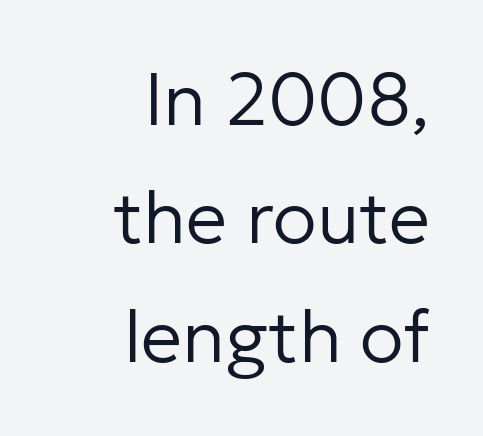
{"serif": "no", "italic": "no", "bold": "no", "weight": "regular", "width": "normal", "stroke_contrast": "low", "x_height": "medium", "monospaced": "no", "underline": "no", "align": "right", "line_spacing": "normal", "line_spacing_ratio": 1.62, "letter_spacing": "normal", "letter_spacing_em": 0.0, "glyph_px": 73}
